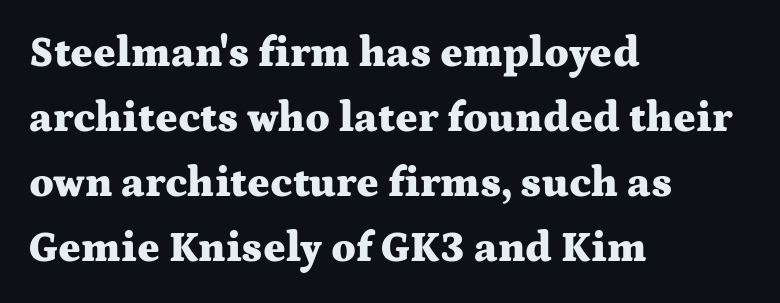
{"serif": "yes", "italic": "no", "bold": "yes", "weight": "heavy", "width": "wide", "stroke_contrast": "medium", "x_height": "medium", "monospaced": "no", "underline": "no", "align": "left", "line_spacing": "normal", "line_spacing_ratio": 1.55, "letter_spacing": "normal", "letter_spacing_em": 0.0, "glyph_px": 42}
